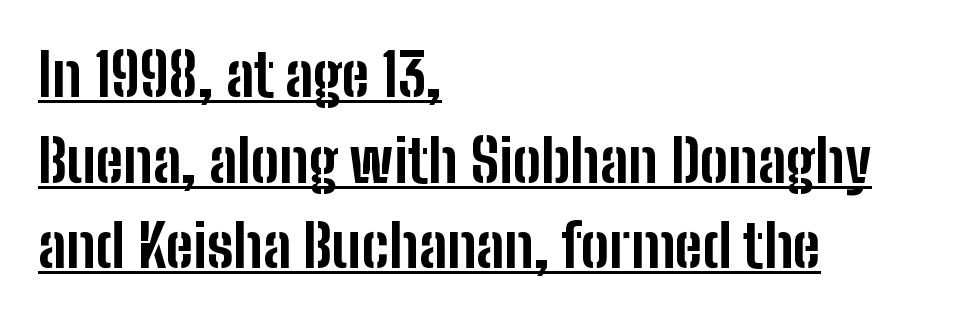
A sans-serif font was chosen for this passage. The letterforms sit shoulder to shoulder at normal distance. Honestly, the row spacing looks completely unremarkable. The axis of the letterforms is exactly vertical.
